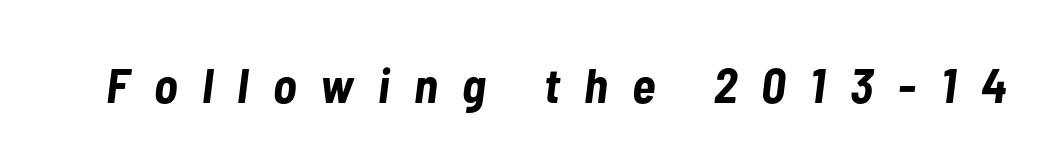
The image shows 49 px bold, condensed type, italic (leaning right); set unusually wide letter spacing (+0.5 em), not underlined; low stroke contrast and a medium x-height.
